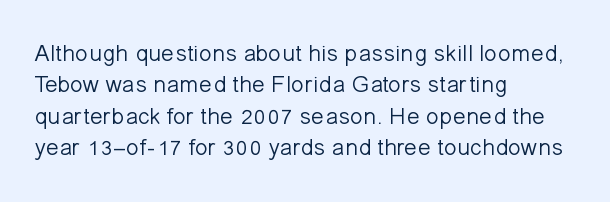
{"italic": "no", "bold": "no", "underline": "no", "align": "left", "line_spacing": "normal", "line_spacing_ratio": 1.31, "letter_spacing": "normal", "letter_spacing_em": 0.0, "glyph_px": 24}
